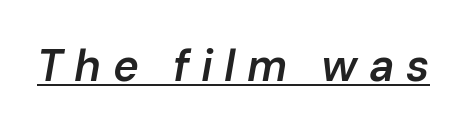
{"italic": "yes", "lean": "right", "slant_degrees": 10, "bold": "semi", "weight": "semibold", "width": "normal", "stroke_contrast": "low", "x_height": "medium", "monospaced": "no", "underline": "yes", "letter_spacing": "wide", "letter_spacing_em": 0.26, "glyph_px": 44}
